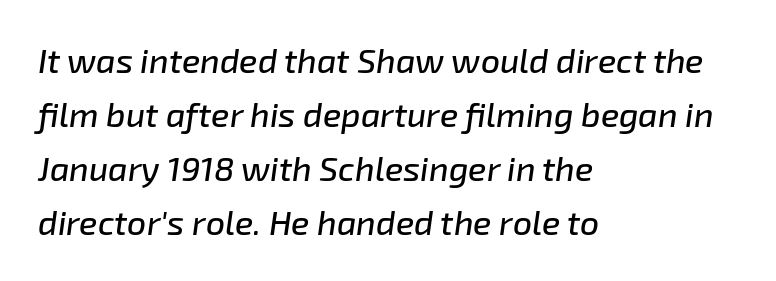
The image shows 34 px text type, italic (leaning right); set left-aligned, normal line spacing (1.59x), normal letter spacing, not underlined; low stroke contrast and a medium x-height.
